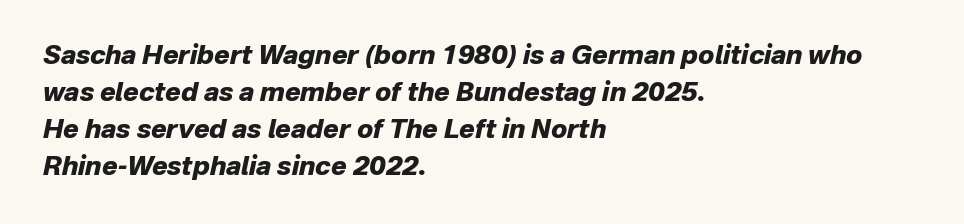
The paragraph shown leans on its left margin. Compared with an ordinary text face, these strokes are far heavier — a full bold. The block of text has a typical density, with ordinary space between rows. Bare-footed words on every line.
